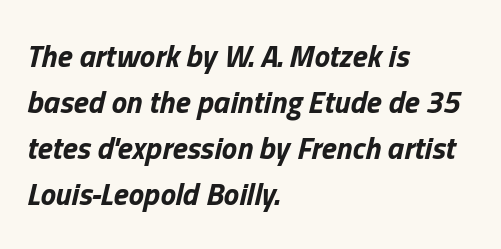
Q: Is the text bold? A: Yes.
Q: Is the text italic (slanted)? A: Yes, it leans right by about 13 degrees.
Q: Is the text underlined? A: No.
Q: How is the paragraph aligned? A: Left-aligned.
Q: Is the spacing between letters normal or unusually wide? A: Normal.
Q: Is the spacing between lines tight, normal or loose? A: Normal.
Q: Width (condensed, normal, or wide)? A: Normal.
Q: Stroke contrast? A: Low.
Q: x-height? A: Medium.
Q: Monospaced? A: No.
